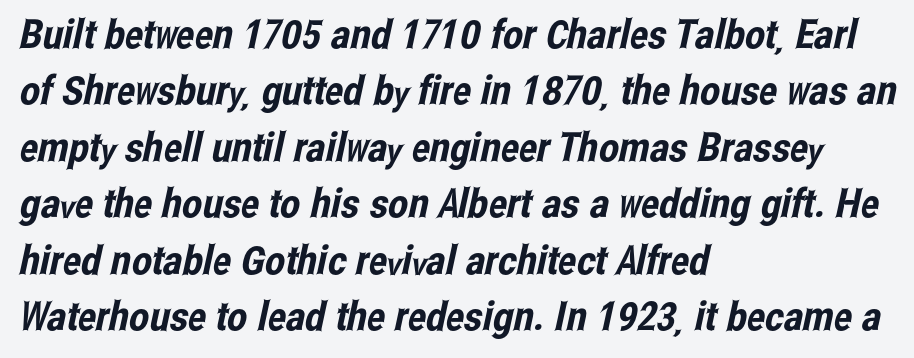
Q: Is the typeface a serif or a sans-serif typeface? A: Sans-serif.
Q: Is the text underlined? A: No.
Q: How is the paragraph aligned? A: Left-aligned.
Q: Is the spacing between letters normal or unusually wide? A: Normal.
Q: Is the spacing between lines tight, normal or loose? A: Normal.
Q: Width (condensed, normal, or wide)? A: Condensed.
Q: Stroke contrast? A: Low.
Q: x-height? A: Medium.
Q: Monospaced? A: No.
